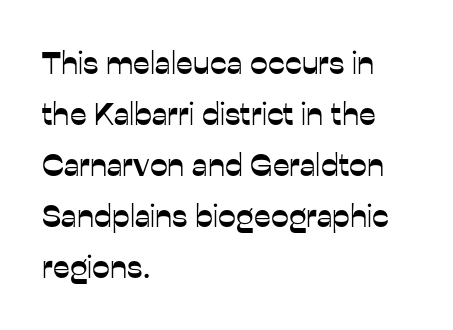
Vertical strokes here are truly vertical. Is this a fixed-width face? No — the glyphs have proportional, varying widths. The string is rendered with underlining switched off. Nothing unusual about the tracking: characters are spaced as the font intends. The setting favours the left margin, as ordinary paragraphs usually do.
